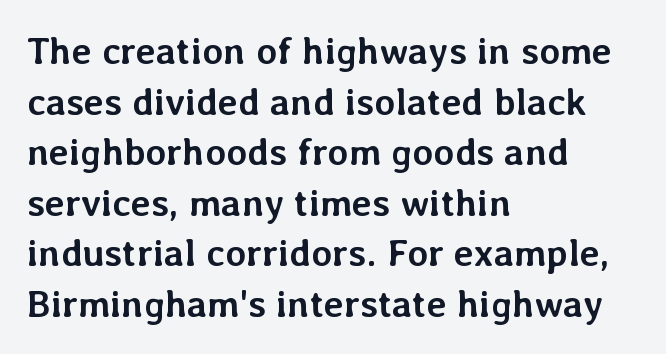
The passage shown is typed in a proportional face where columns would drift. Horizontal bands of white between lines are of average thickness. Line starts are locked; line ends wander. Students, this is bold: see how much ink each stroke carries.
